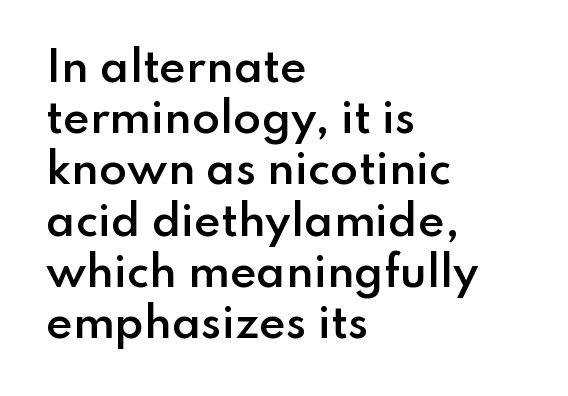
{"serif": "no", "italic": "no", "bold": "semi", "weight": "semibold", "width": "normal", "stroke_contrast": "low", "x_height": "small", "monospaced": "no", "underline": "no", "align": "left", "line_spacing": "normal", "line_spacing_ratio": 1.25, "letter_spacing": "normal", "letter_spacing_em": 0.0, "glyph_px": 41}
